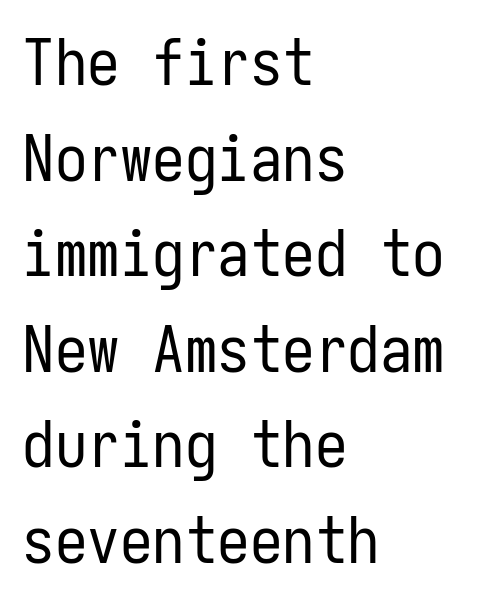
Q: Is the text bold? A: No.
Q: Is the text italic (slanted)? A: No, it is upright.
Q: Is the typeface a serif or a sans-serif typeface? A: Sans-serif.
Q: Is the text underlined? A: No.
Q: How is the paragraph aligned? A: Left-aligned.
Q: Is the spacing between letters normal or unusually wide? A: Normal.
Q: Is the spacing between lines tight, normal or loose? A: Normal.
Q: Width (condensed, normal, or wide)? A: Condensed.
Q: Stroke contrast? A: Low.
Q: x-height? A: Medium.
Q: Monospaced? A: Yes.
